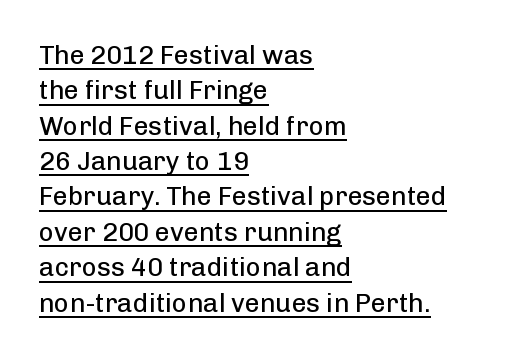
The passage is arranged the way most books set body copy — flush left. The letterforms sit at book weight or below. In terms of leading, this rendering sits right in the middle. A rule runs beneath these lines of type.
